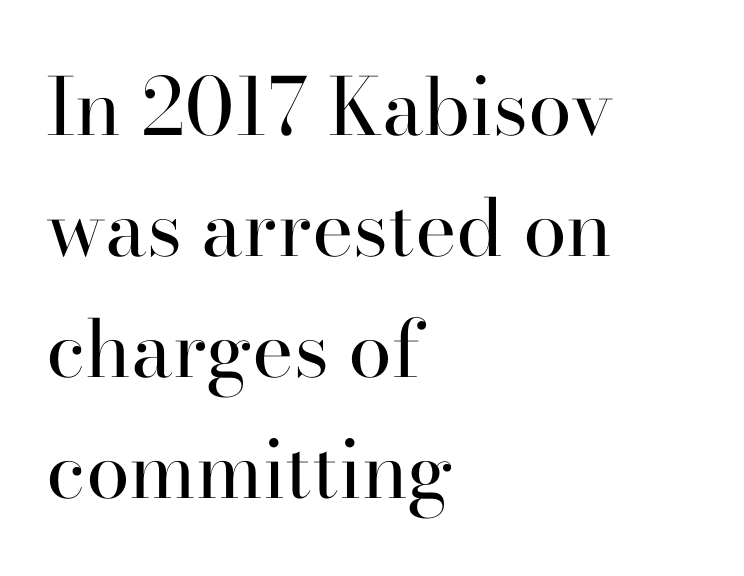
The specimen omits any rule beneath the text block's lines. The rows are spaced the way most documents space them. Yep, those are serifs on the letters. Posture: vertical. Each word holds together tightly as a unit, with standard inter-letter gaps. Each stroke keeps to a modest, everyday thickness or less.
